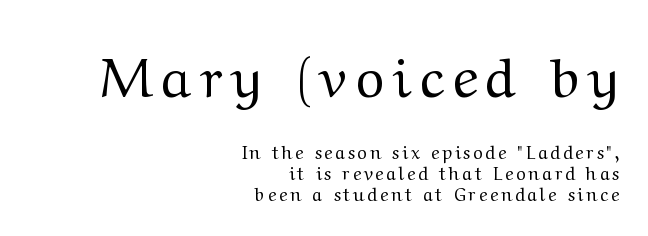
The image shows 55 px regular-weight, wide serif type, upright; set right-aligned, line spacing 1.17x, not underlined; the first (top) block is 3.06x larger; medium stroke contrast and a medium x-height.
